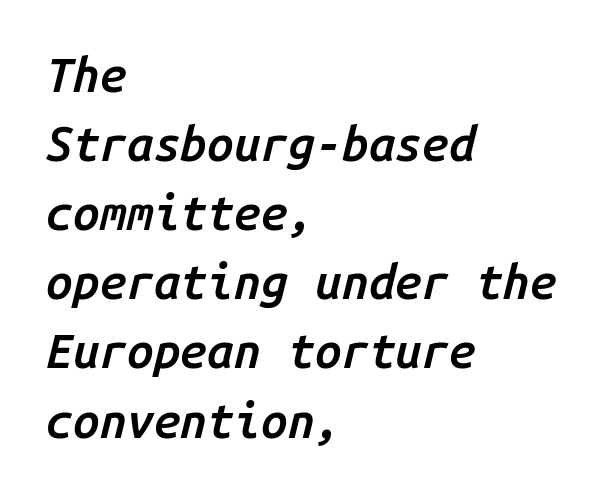
{"italic": "yes", "lean": "right", "slant_degrees": 14, "bold": "semi", "weight": "semibold", "width": "normal", "stroke_contrast": "low", "x_height": "medium", "monospaced": "yes", "underline": "no", "align": "left", "line_spacing": "normal", "line_spacing_ratio": 1.44, "letter_spacing": "normal", "letter_spacing_em": 0.0, "glyph_px": 48}
